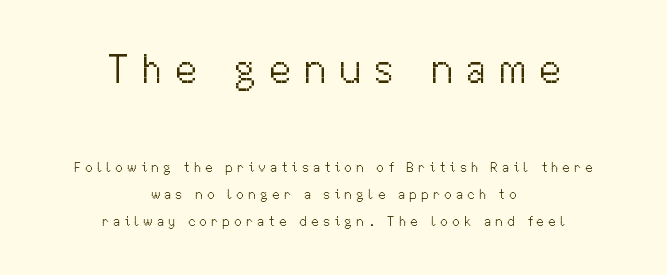
No heavy texture on the line: the type isn't bold. The passage shown has open, widely tracked lettering throughout. Italic? Not at all — the glyphs are vertical. A student would notice the top passage is typeset larger than what follows. Clear beneath every line of the passage. The type family on display is of the sans-serif kind.
